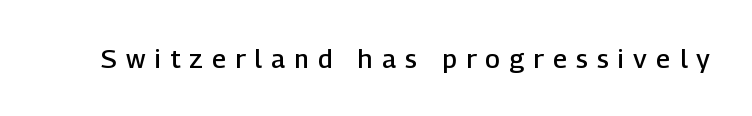
{"italic": "no", "bold": "semi", "underline": "no", "letter_spacing": "wide", "letter_spacing_em": 0.36, "glyph_px": 26}
